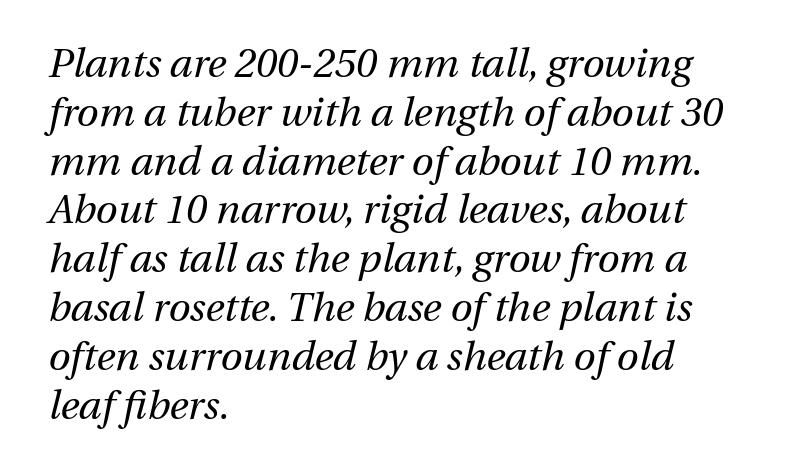
This reads as an unemphasized weight, regular at the heaviest. Looking at the ascenders, they clearly lean. Any mark beneath the type? The region is blank. The face used here is rendered with its standard letterfit. The ragged edge is on the right, which tells us the setting is flush left. This sample has the flowing, uneven cadence of proportional lettering.
